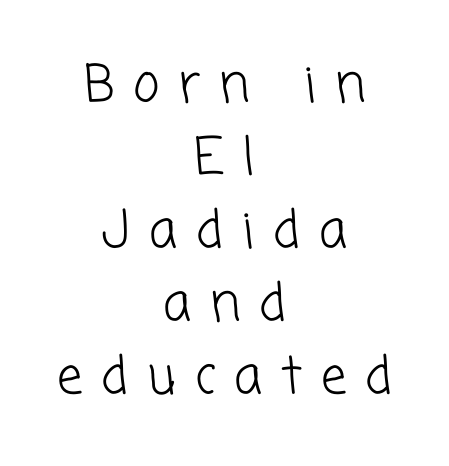
Stroke terminals: plain, sans-serif. The letters advance in unequal steps, a hallmark of proportional type. These lines are centered, leaving both edges ragged. Stroke thickness stays within the range of a standard reading face or lighter. Reading down the column, the eye jumps a familiar distance to each next line.
